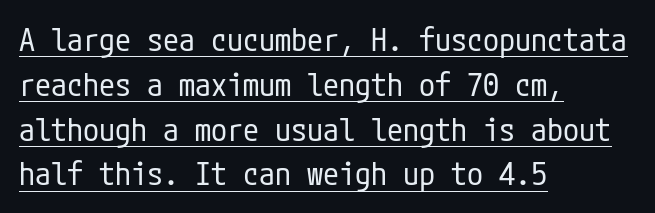
The image shows 32 px regular-weight, condensed sans-serif type, upright; set left-aligned, normal line spacing (1.4x), normal letter spacing, underlined; low stroke contrast and a medium x-height.
